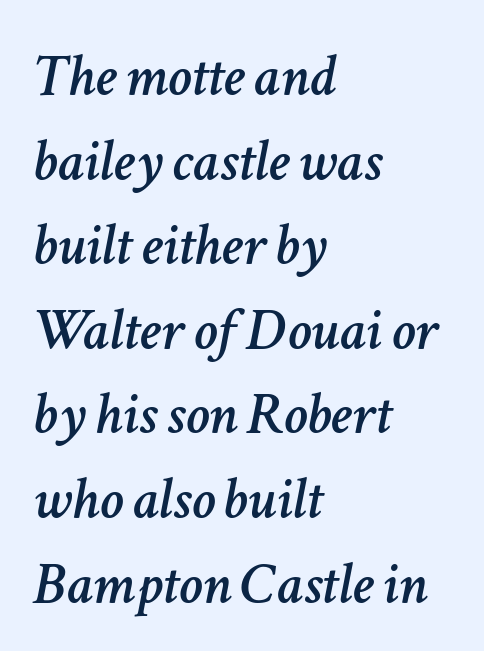
{"italic": "yes", "lean": "right", "slant_degrees": 11, "width": "normal", "stroke_contrast": "low", "x_height": "medium", "monospaced": "no", "underline": "no", "align": "left", "line_spacing": "normal", "line_spacing_ratio": 1.41, "letter_spacing": "normal", "letter_spacing_em": 0.0, "glyph_px": 60}
